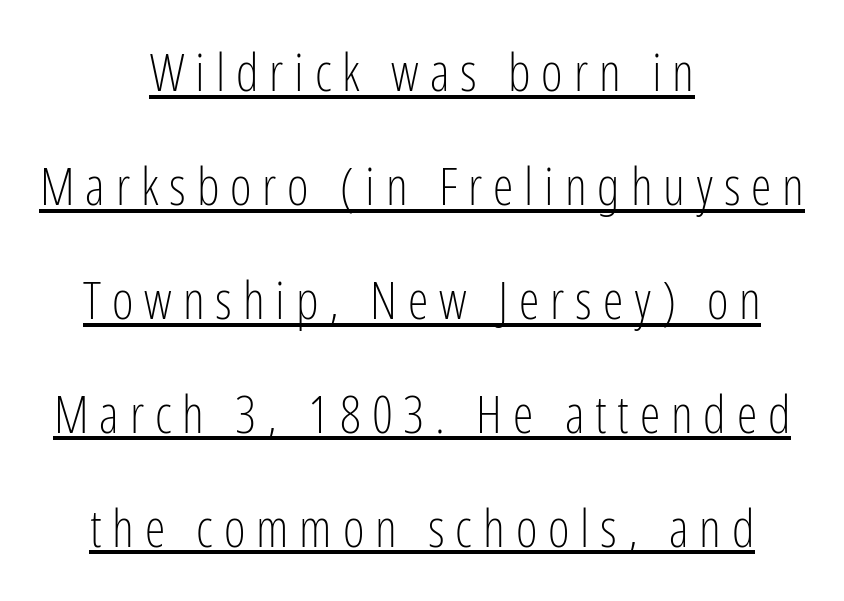
Q: Is the text bold? A: No.
Q: Is the text italic (slanted)? A: No, it is upright.
Q: Is the typeface a serif or a sans-serif typeface? A: Sans-serif.
Q: Is the text underlined? A: Yes.
Q: How is the paragraph aligned? A: Centered.
Q: Is the spacing between letters normal or unusually wide? A: Unusually wide.
Q: Is the spacing between lines tight, normal or loose? A: Loose.
Q: Width (condensed, normal, or wide)? A: Condensed.
Q: Stroke contrast? A: Low.
Q: x-height? A: Medium.
Q: Monospaced? A: No.
